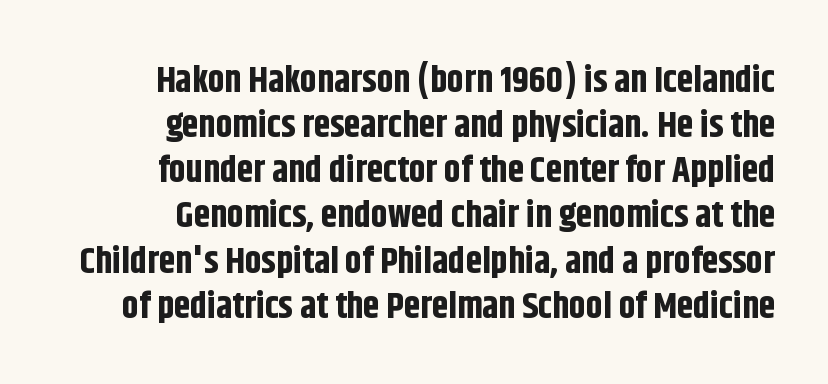
These lines stack with their right ends in a neat column. Every letter is thick-stroked: bold, no question. The face used here is rendered with its standard letterfit. Characters remain perfectly vertical along every line. The area under the type is left untouched.
